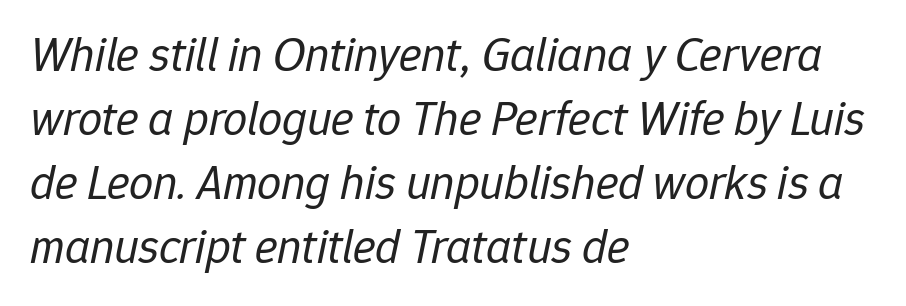
Look at the tracking — it's just the regular setting, nothing added. Horizontally, the lines are justified to the leading edge only. Compared with a typical body face, this is equally light or lighter still. Note the varied advance widths — an 'i' is clearly narrower than an 'm'.
